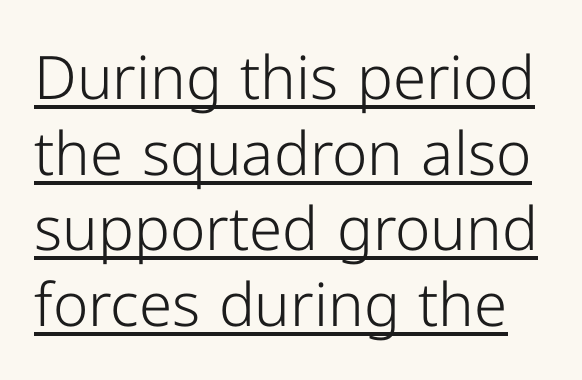
Q: Is the text bold? A: No.
Q: Is the text italic (slanted)? A: No, it is upright.
Q: Is the typeface a serif or a sans-serif typeface? A: Sans-serif.
Q: Is the text underlined? A: Yes.
Q: Is the spacing between letters normal or unusually wide? A: Normal.
Q: Is the spacing between lines tight, normal or loose? A: Normal.
Q: Width (condensed, normal, or wide)? A: Normal.
Q: Stroke contrast? A: Low.
Q: x-height? A: Medium.
Q: Monospaced? A: No.
